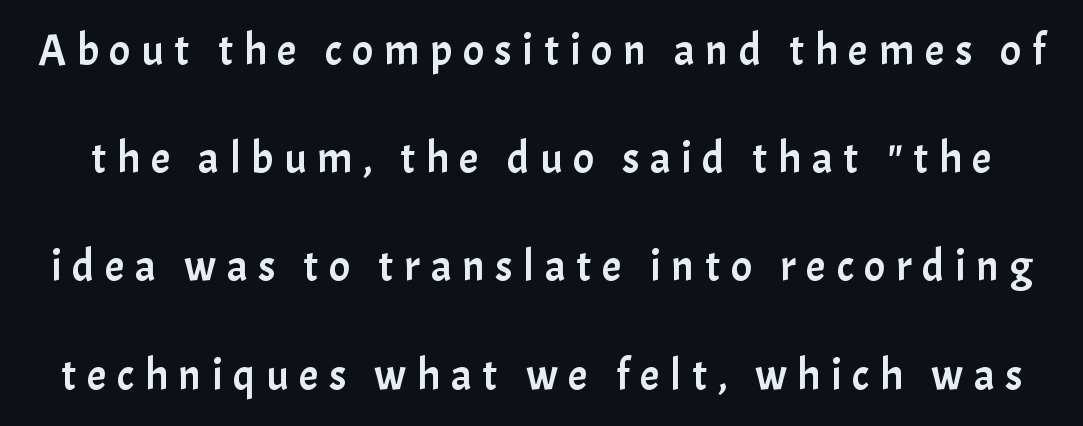
Regarding leading, the lines here are spaced well apart. The passage shown is typeset with a sans-serif family. Glyph-to-glyph distance is far greater than everyday printed text. Does the lettering tilt? It doesn't — this is upright. No word sits above an underline. Each letter keeps its own natural width here, so spacing adapts to shape.
